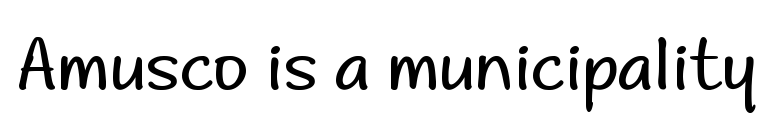
Q: Is the text bold? A: No.
Q: Is the text italic (slanted)? A: No, it is upright.
Q: Is the typeface a serif or a sans-serif typeface? A: Sans-serif.
Q: Is the text underlined? A: No.
Q: Is the spacing between letters normal or unusually wide? A: Normal.
Q: Width (condensed, normal, or wide)? A: Normal.
Q: Stroke contrast? A: Low.
Q: x-height? A: Small.
Q: Monospaced? A: No.
